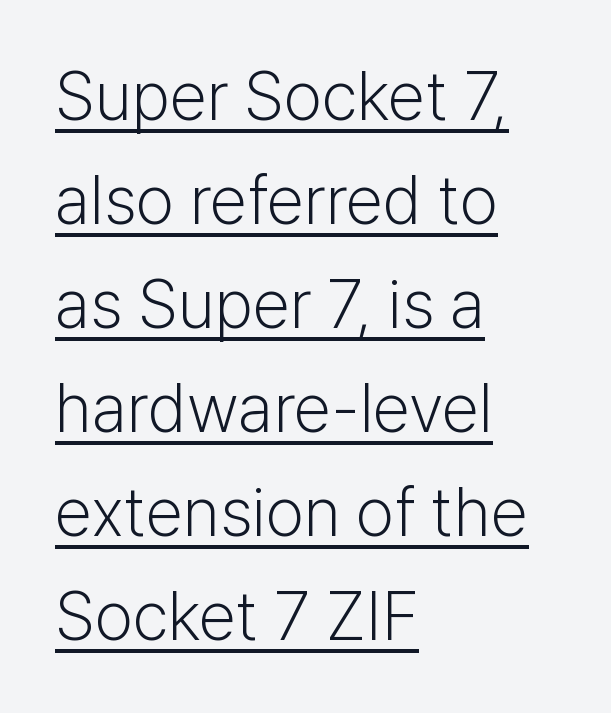
The image shows 68 px light sans-serif type, upright; set left-aligned, normal line spacing (1.53x), normal letter spacing, underlined; low stroke contrast and a medium x-height.
